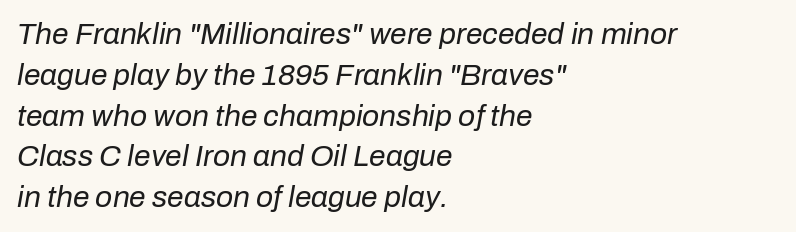
The image shows 30 px regular-weight type, italic (leaning right); set left-aligned, normal line spacing (1.36x), normal letter spacing, not underlined; low stroke contrast and a medium x-height.
